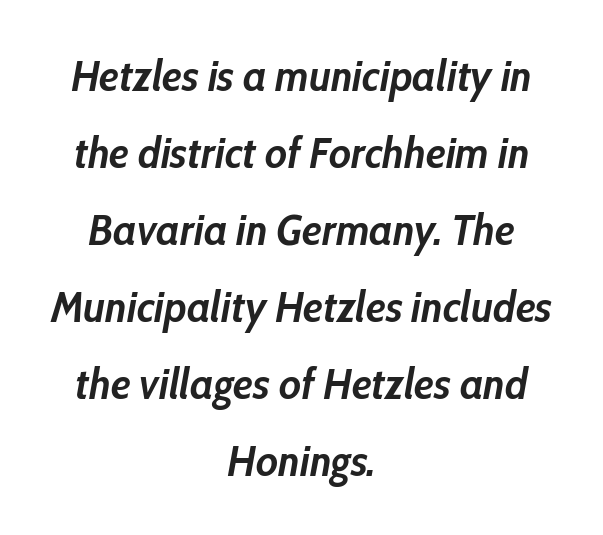
The paragraph has two soft edges and a firm central axis. Italic? Definitely — the glyphs are oblique. The letters advance in unequal steps, a hallmark of proportional type. This rendering features lettering with no underline. Is the letter spacing exaggerated? No — it looks like the ordinary default. Thick stems and heavy bowls — unmistakably bold.
